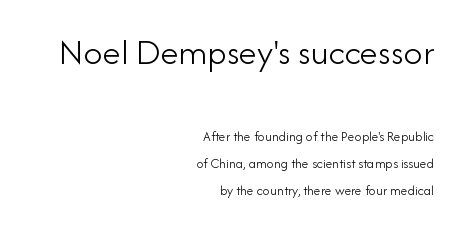
The image shows 37 px light sans-serif type, upright; set right-aligned, loose line spacing (1.91x), normal letter spacing, not underlined; the first (top) block is 2.64x larger; low stroke contrast and a small x-height.
